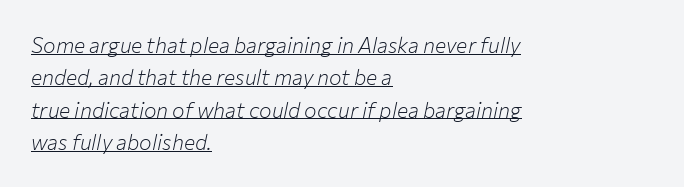
The image shows 21 px text type, italic (leaning right); set left-aligned, normal line spacing (1.54x), normal letter spacing, underlined.
